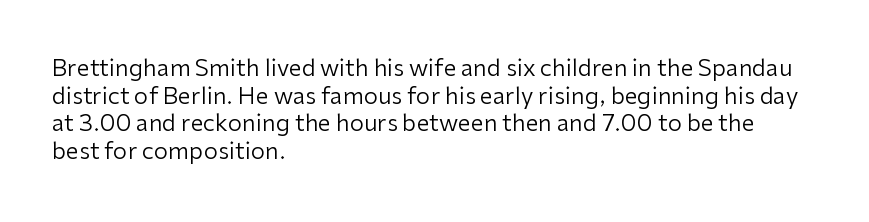
The image shows 23 px text type, upright; set left-aligned, line spacing 1.2x, normal letter spacing, not underlined.
